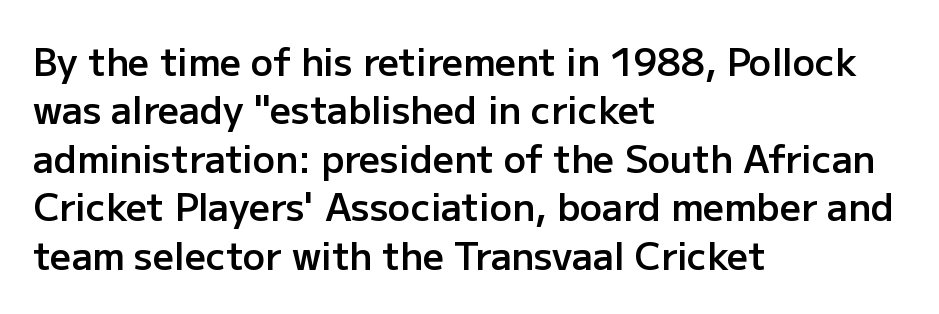
Q: Is the text bold? A: Semi-bold.
Q: Is the text italic (slanted)? A: No, it is upright.
Q: Is the typeface a serif or a sans-serif typeface? A: Sans-serif.
Q: Is the text underlined? A: No.
Q: How is the paragraph aligned? A: Left-aligned.
Q: Is the spacing between letters normal or unusually wide? A: Normal.
Q: Is the spacing between lines tight, normal or loose? A: Normal.
Q: Width (condensed, normal, or wide)? A: Normal.
Q: Stroke contrast? A: Low.
Q: x-height? A: Medium.
Q: Monospaced? A: No.
